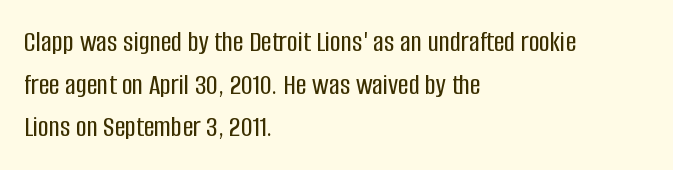
The image shows 30 px condensed sans-serif type, upright; set left-aligned, normal line spacing (1.42x), normal letter spacing, not underlined; low stroke contrast and a large x-height.
